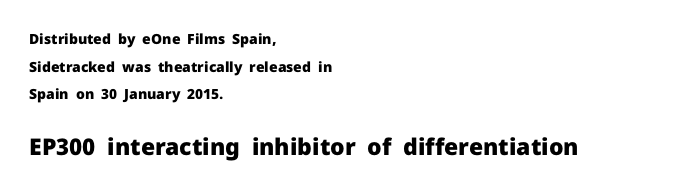
Q: Is the text bold? A: Yes.
Q: Is the text italic (slanted)? A: No, it is upright.
Q: Is the text underlined? A: No.
Q: How is the paragraph aligned? A: Left-aligned.
Q: Is the spacing between letters normal or unusually wide? A: Normal.
Q: Is the spacing between lines tight, normal or loose? A: Loose.
Q: Which block of text is set in a larger size, the first (top) or the second (bottom)? A: The second (bottom) one.
